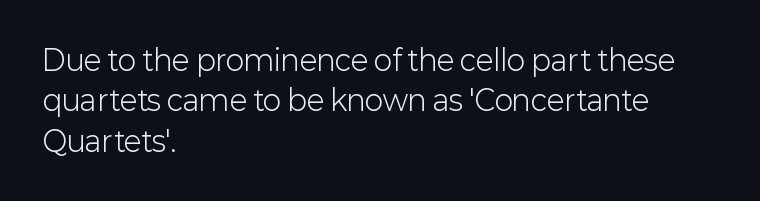
{"serif": "no", "italic": "no", "bold": "no", "weight": "light", "width": "normal", "stroke_contrast": "low", "x_height": "medium", "monospaced": "no", "underline": "no", "align": "left", "line_spacing": "normal", "line_spacing_ratio": 1.44, "letter_spacing": "normal", "letter_spacing_em": 0.0, "glyph_px": 28}
